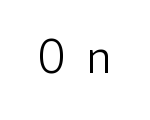
{"serif": "no", "italic": "no", "bold": "no", "weight": "light", "width": "normal", "stroke_contrast": "low", "x_height": "medium", "underline": "no", "letter_spacing": "wide", "letter_spacing_em": 0.42, "glyph_px": 46}
